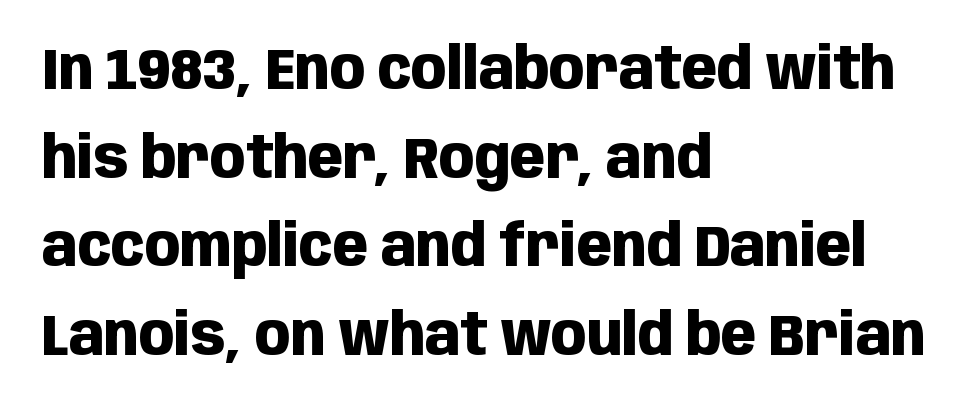
{"serif": "no", "italic": "no", "bold": "yes", "weight": "heavy", "width": "condensed", "stroke_contrast": "low", "x_height": "large", "monospaced": "no", "underline": "no", "align": "left", "line_spacing": "normal", "line_spacing_ratio": 1.53, "letter_spacing": "normal", "letter_spacing_em": 0.0, "glyph_px": 58}
